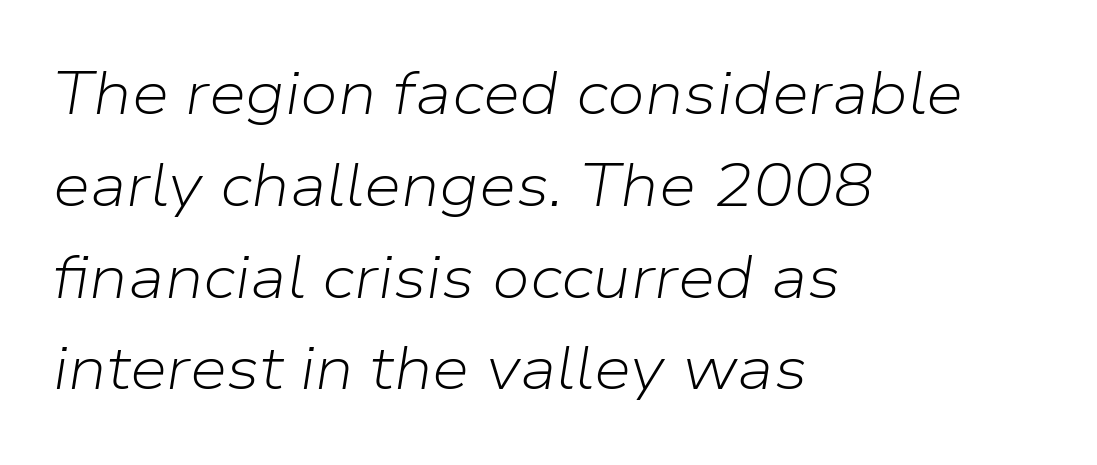
{"italic": "yes", "lean": "right", "slant_degrees": 9, "bold": "no", "weight": "light", "width": "normal", "stroke_contrast": "low", "x_height": "medium", "monospaced": "no", "underline": "no", "align": "left", "line_spacing": "normal", "line_spacing_ratio": 1.53, "letter_spacing": "normal", "letter_spacing_em": 0.0, "glyph_px": 60}
